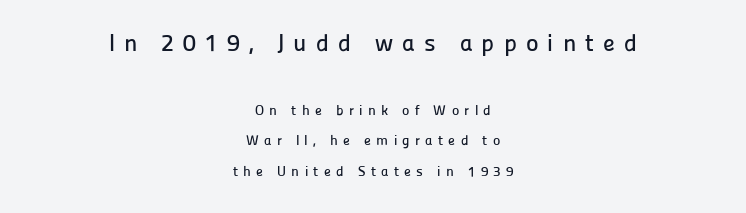
Q: Is the text italic (slanted)? A: No, it is upright.
Q: Is the text underlined? A: No.
Q: How is the paragraph aligned? A: Centered.
Q: Is the spacing between letters normal or unusually wide? A: Unusually wide.
Q: Is the spacing between lines tight, normal or loose? A: Loose.
Q: Which block of text is set in a larger size, the first (top) or the second (bottom)? A: The first (top) one.
